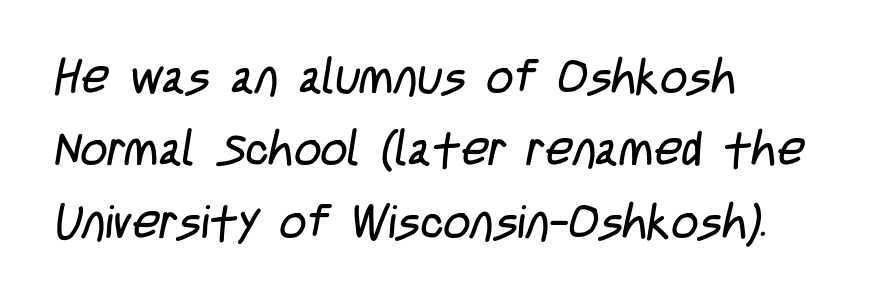
{"serif": "no", "bold": "no", "weight": "regular", "width": "condensed", "stroke_contrast": "low", "x_height": "large", "monospaced": "no", "underline": "no", "align": "left", "line_spacing": "normal", "line_spacing_ratio": 1.54, "letter_spacing": "normal", "letter_spacing_em": 0.0, "glyph_px": 47}
